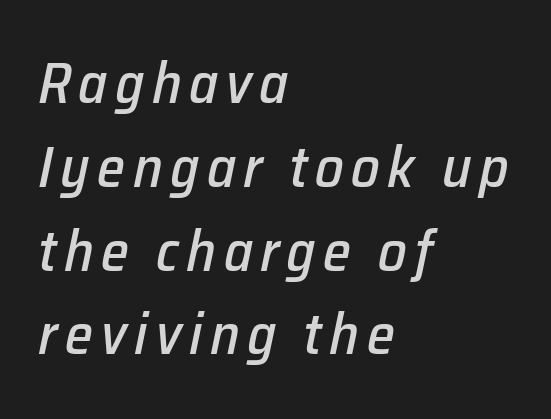
These lines sit exactly where default settings would place them. Has an underline been added? It has not. Observe the lean: these are italic letterforms. This sample has the flowing, uneven cadence of proportional lettering. Horizontally, the lines are justified to the leading edge only.
